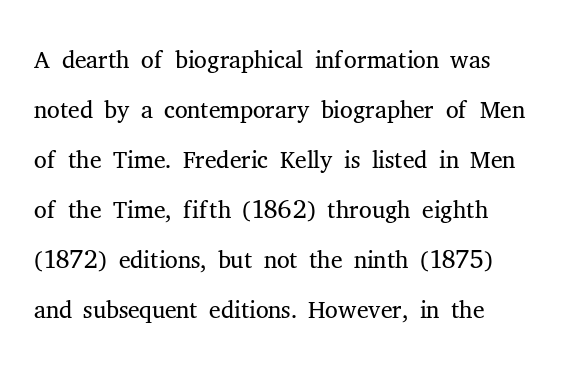
{"serif": "yes", "italic": "no", "bold": "no", "weight": "light", "width": "normal", "stroke_contrast": "medium", "x_height": "medium", "monospaced": "no", "underline": "no", "align": "left", "line_spacing": "normal", "line_spacing_ratio": 1.39, "letter_spacing": "normal", "letter_spacing_em": 0.0, "glyph_px": 36}
